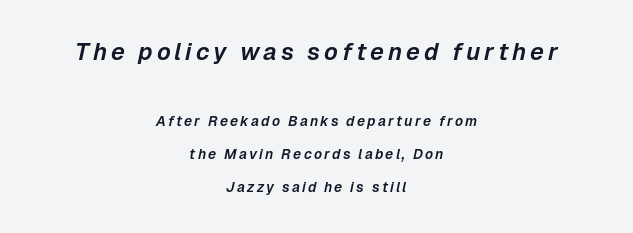
{"italic": "yes", "lean": "right", "slant_degrees": 12, "underline": "no", "align": "center", "line_spacing": "loose", "line_spacing_ratio": 2.37, "larger_block": "first", "size_ratio": 1.71, "glyph_px": 24}
